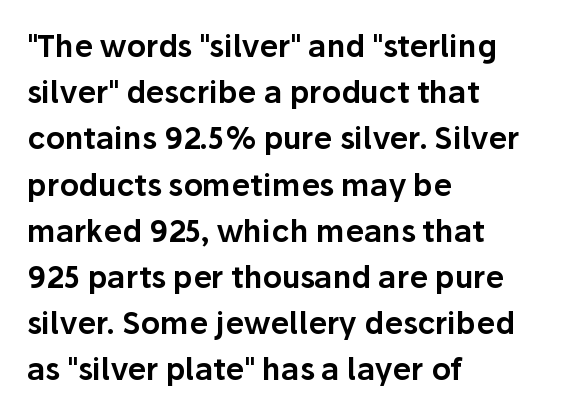
The image shows 30 px sans-serif type, upright; set left-aligned, normal line spacing (1.54x), normal letter spacing, not underlined; low stroke contrast and a medium x-height.
